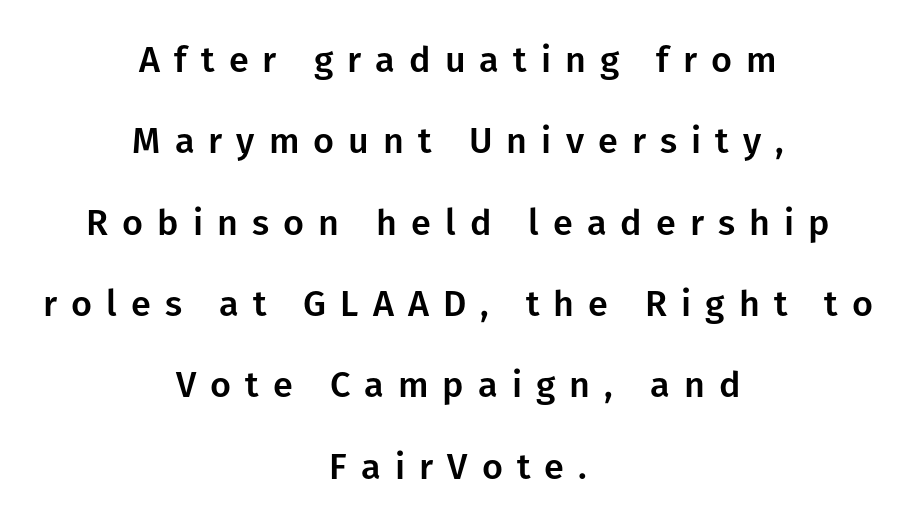
{"serif": "no", "italic": "no", "width": "normal", "stroke_contrast": "low", "x_height": "medium", "monospaced": "no", "underline": "no", "align": "center", "line_spacing": "loose", "line_spacing_ratio": 2.26, "letter_spacing": "wide", "letter_spacing_em": 0.39, "glyph_px": 36}
